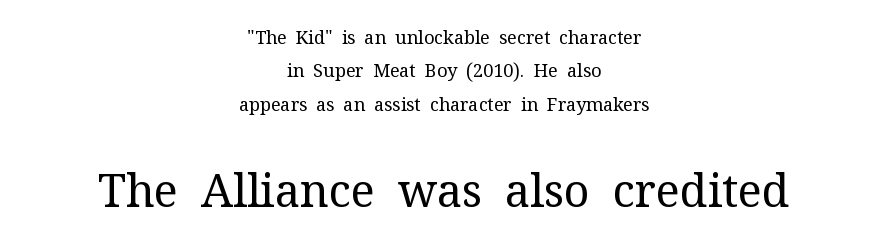
{"serif": "yes", "italic": "no", "bold": "no", "weight": "regular", "width": "normal", "stroke_contrast": "medium", "x_height": "medium", "monospaced": "no", "underline": "no", "align": "center", "line_spacing_ratio": 1.86, "letter_spacing": "normal", "letter_spacing_em": 0.0, "larger_block": "second", "size_ratio": 2.5, "glyph_px": 45}
